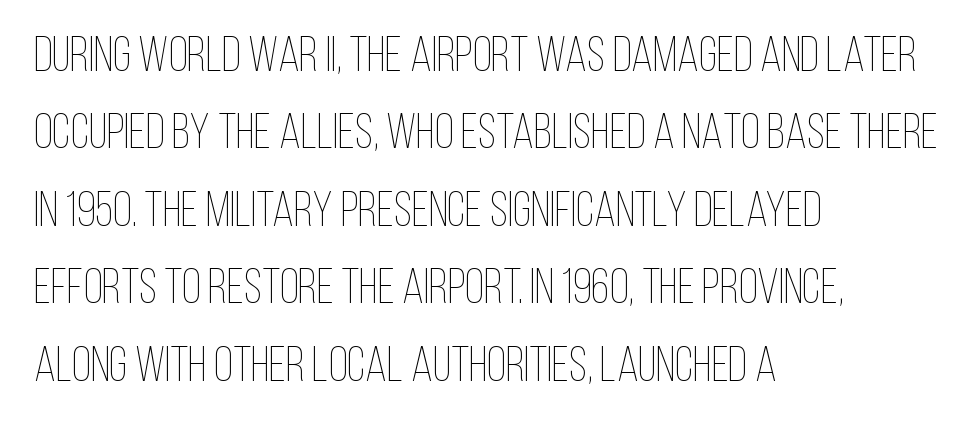
{"italic": "no", "bold": "no", "weight": "thin", "width": "condensed", "stroke_contrast": "low", "x_height": "large", "monospaced": "no", "underline": "no", "align": "left", "line_spacing": "normal", "line_spacing_ratio": 1.58, "letter_spacing": "normal", "letter_spacing_em": 0.0, "glyph_px": 49}
